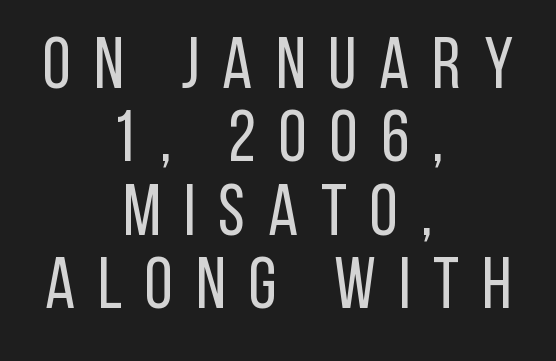
The image shows 72 px regular-weight, condensed sans-serif type, upright; set centered, tight line spacing (1.02x), unusually wide letter spacing (+0.32 em), not underlined; low stroke contrast and a large x-height.
